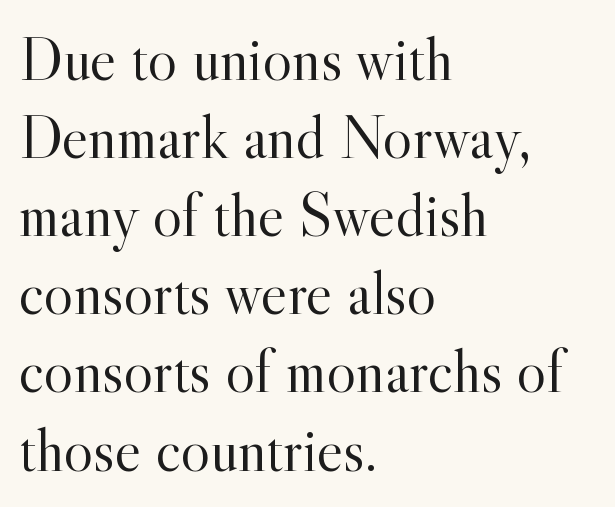
{"serif": "yes", "italic": "no", "bold": "no", "weight": "light", "width": "normal", "x_height": "small", "monospaced": "no", "underline": "no", "align": "left", "line_spacing": "normal", "line_spacing_ratio": 1.26, "letter_spacing": "normal", "letter_spacing_em": 0.0, "glyph_px": 62}
